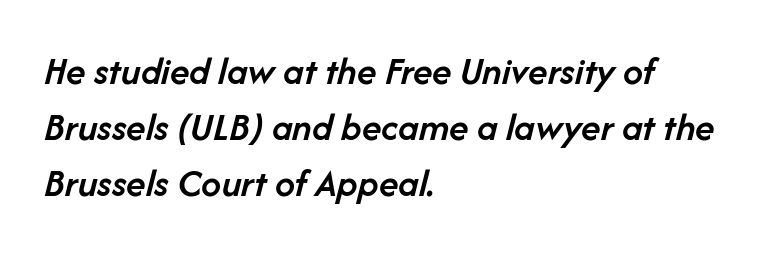
{"italic": "yes", "lean": "right", "slant_degrees": 14, "bold": "semi", "weight": "semibold", "width": "normal", "stroke_contrast": "low", "x_height": "medium", "monospaced": "no", "underline": "no", "align": "left", "line_spacing": "normal", "line_spacing_ratio": 1.4, "letter_spacing": "normal", "letter_spacing_em": 0.0, "glyph_px": 40}
